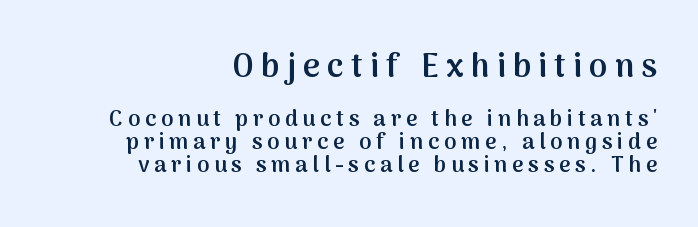
The image shows 33 px semibold sans-serif type, upright; set right-aligned, tight line spacing (1.05x), unusually wide letter spacing (+0.22 em), not underlined; the first (top) block is 1.5x larger; medium stroke contrast and a medium x-height.
